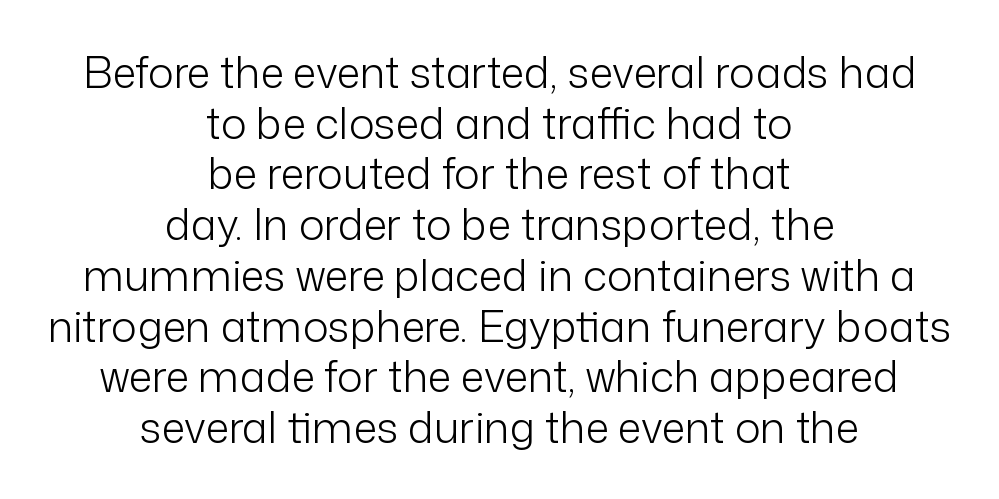
Do the characters align in a grid? No, the font is proportional. This sample uses an upright cut, with every glyph sitting square on the baseline. No chunkiness to these letters — they're not bold. The face used here is a sans, in the tradition of grotesques and geometrics. Beneath every word, the page is bare.
